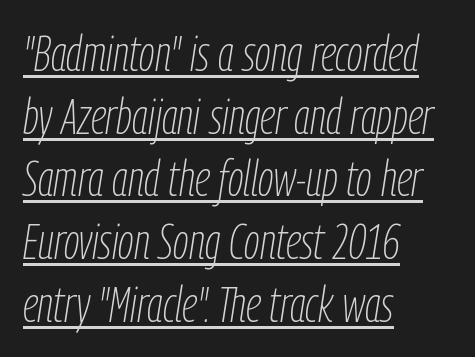
The image shows 49 px thin, condensed type, italic (leaning right); set left-aligned, normal line spacing (1.28x), normal letter spacing, underlined; low stroke contrast and a medium x-height.
